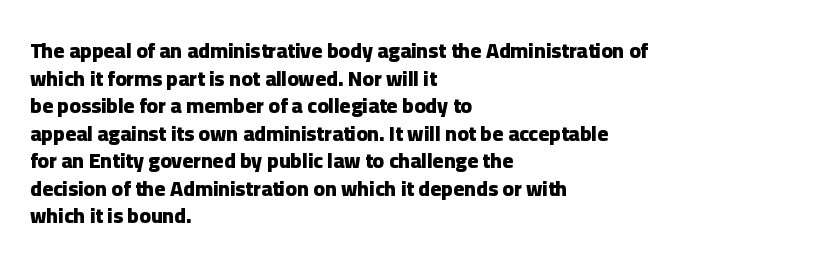
{"italic": "no", "bold": "yes", "underline": "no", "align": "left", "line_spacing": "normal", "line_spacing_ratio": 1.31, "letter_spacing": "normal", "letter_spacing_em": 0.0, "glyph_px": 21}
